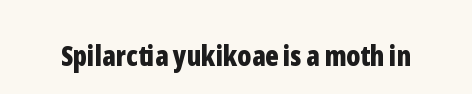
Q: Is the text bold? A: Yes.
Q: Is the text italic (slanted)? A: No, it is upright.
Q: Is the typeface a serif or a sans-serif typeface? A: Sans-serif.
Q: Is the text underlined? A: No.
Q: Is the spacing between letters normal or unusually wide? A: Normal.
Q: Width (condensed, normal, or wide)? A: Condensed.
Q: Stroke contrast? A: Low.
Q: x-height? A: Medium.
Q: Monospaced? A: No.
